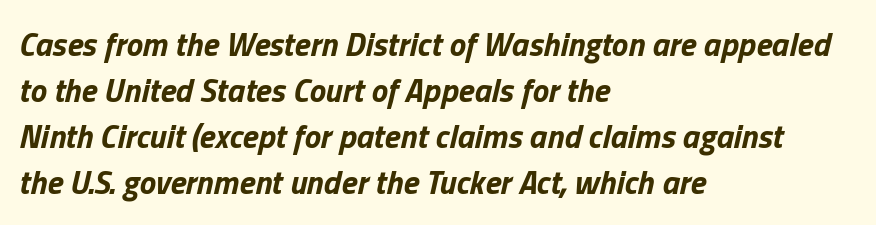
The image shows 33 px bold type, italic (leaning right); set left-aligned, normal line spacing (1.39x), normal letter spacing, not underlined; low stroke contrast and a medium x-height.
